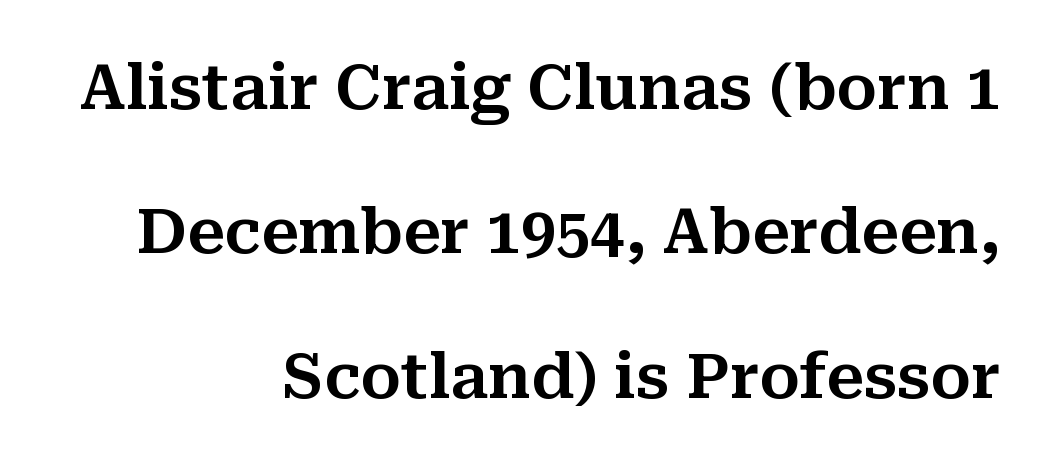
The passage shown is typed in a proportional face where columns would drift. Stroke terminals: seriffed. Does the lettering tilt? It doesn't — this is upright. Type without underlining. In terms of leading, this rendering errs on the spacious side.
